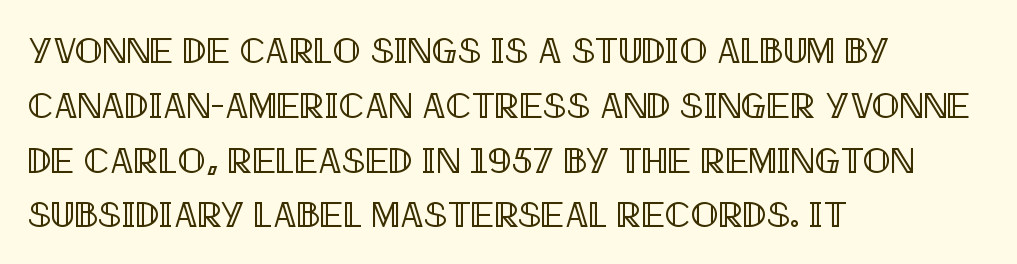
Q: Is the text italic (slanted)? A: No, it is upright.
Q: Is the text underlined? A: No.
Q: How is the paragraph aligned? A: Left-aligned.
Q: Is the spacing between letters normal or unusually wide? A: Normal.
Q: Is the spacing between lines tight, normal or loose? A: Normal.
Q: Width (condensed, normal, or wide)? A: Condensed.
Q: x-height? A: Large.
Q: Monospaced? A: No.
